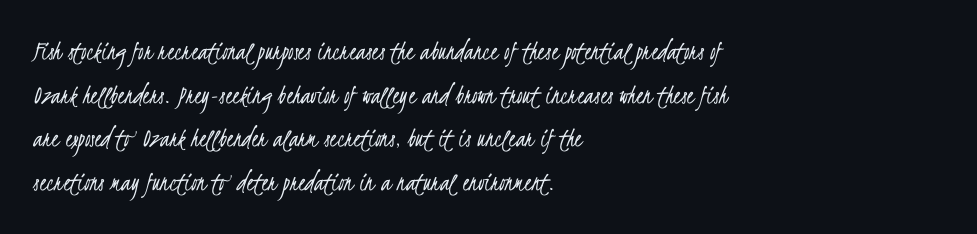
Q: Is the text bold? A: No.
Q: Is the typeface a serif or a sans-serif typeface? A: Sans-serif.
Q: Is the text underlined? A: No.
Q: How is the paragraph aligned? A: Left-aligned.
Q: Is the spacing between letters normal or unusually wide? A: Normal.
Q: Is the spacing between lines tight, normal or loose? A: Normal.
Q: Width (condensed, normal, or wide)? A: Condensed.
Q: Stroke contrast? A: Low.
Q: x-height? A: Small.
Q: Monospaced? A: No.
